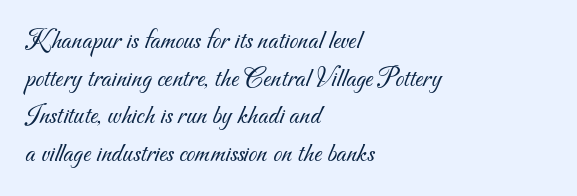
Stems and bowls with no extra thickness — not bold. The rows are spaced the way most documents space them. These lines stack with their left ends in a neat column. Unlike a traditional serif, this face leaves its strokes unadorned. The letters sit at their default tracking, neither squeezed nor spread.
